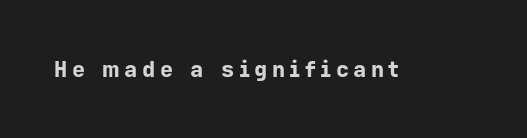
The font is running at its bold setting. You could only call the tracking loose — the letters float apart. Honestly, there is no underline to notice here at all. These lines were composed using upright roman letters.
